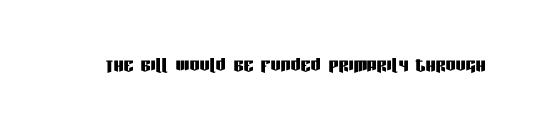
If you drew a line through each stem, it would be perfectly vertical. Characters follow at the spacing the type designer built in. The words here are not underlined.
